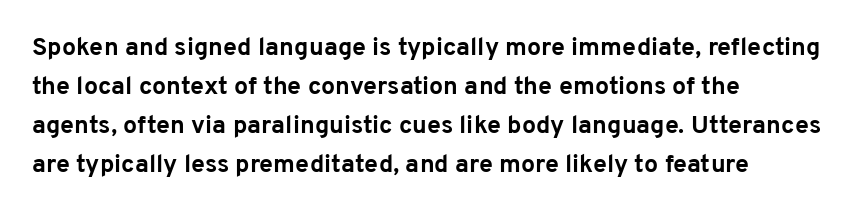
Vertical strokes here are truly vertical. In terms of letterspacing, this is plain default setting. This block has exactly the height ordinary leading produces. Pretty heavy lettering here — definitely bold.
